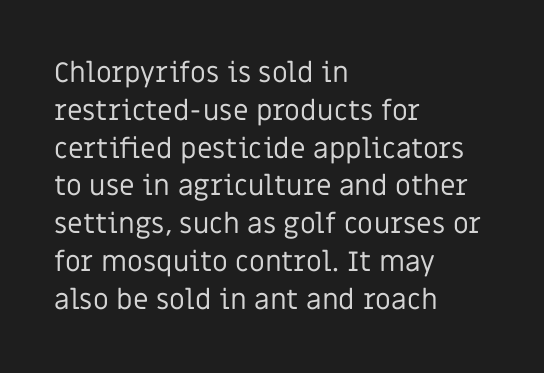
Q: Is the text bold? A: No.
Q: Is the text italic (slanted)? A: No, it is upright.
Q: Is the typeface a serif or a sans-serif typeface? A: Sans-serif.
Q: Is the text underlined? A: No.
Q: How is the paragraph aligned? A: Left-aligned.
Q: Is the spacing between letters normal or unusually wide? A: Normal.
Q: Is the spacing between lines tight, normal or loose? A: Normal.
Q: Width (condensed, normal, or wide)? A: Normal.
Q: Stroke contrast? A: Low.
Q: x-height? A: Large.
Q: Monospaced? A: No.
